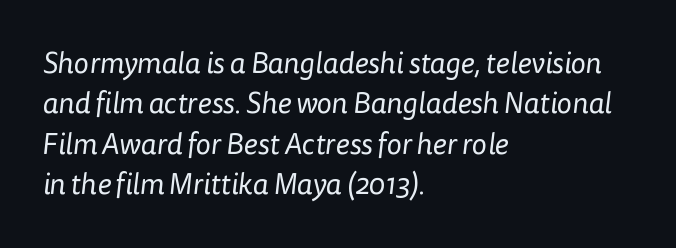
The image shows 29 px regular-weight sans-serif type; set left-aligned, normal line spacing (1.39x), normal letter spacing, not underlined; low stroke contrast and a medium x-height.
